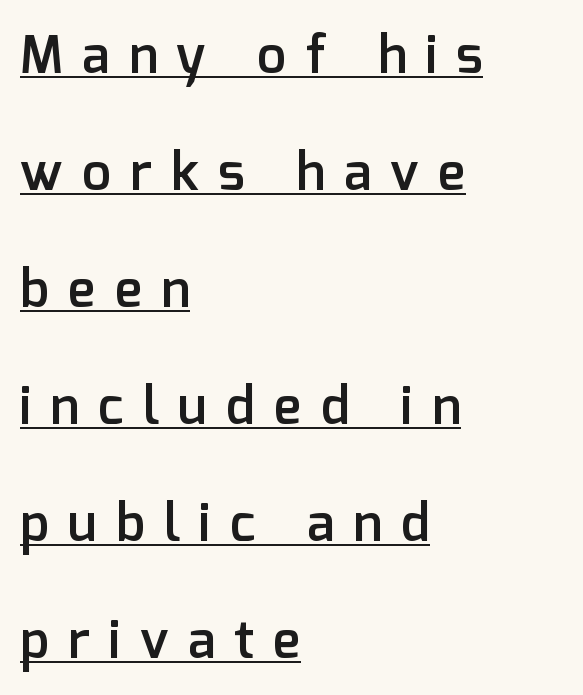
Q: Is the text bold? A: Semi-bold.
Q: Is the text italic (slanted)? A: No, it is upright.
Q: Is the typeface a serif or a sans-serif typeface? A: Sans-serif.
Q: Is the text underlined? A: Yes.
Q: How is the paragraph aligned? A: Left-aligned.
Q: Is the spacing between letters normal or unusually wide? A: Unusually wide.
Q: Is the spacing between lines tight, normal or loose? A: Loose.
Q: Width (condensed, normal, or wide)? A: Normal.
Q: Stroke contrast? A: Low.
Q: x-height? A: Medium.
Q: Monospaced? A: No.
